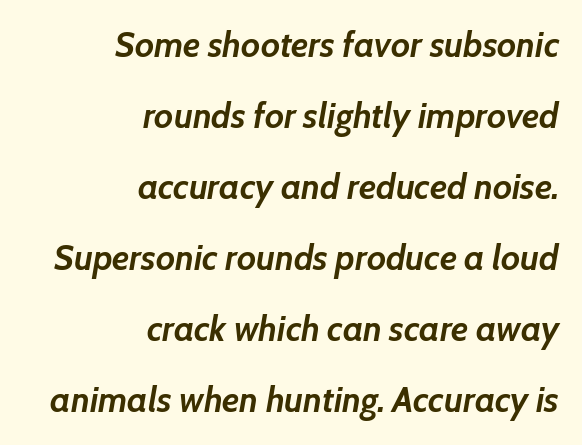
The image shows 35 px semibold type, italic (leaning right); set right-aligned, loose line spacing (2.03x), normal letter spacing, not underlined; low stroke contrast and a medium x-height.
